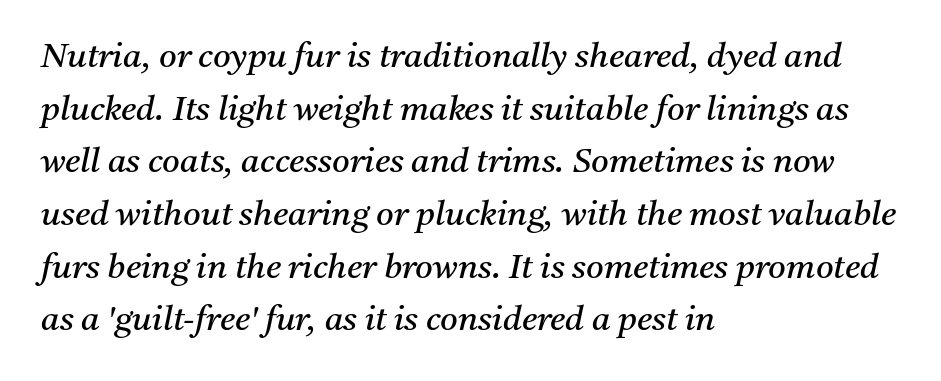
The words here are not underlined. The whole block is typeset with a tilt. Each new line begins a customary step beneath the previous one. The paragraph has a hard left edge and a soft right edge.
